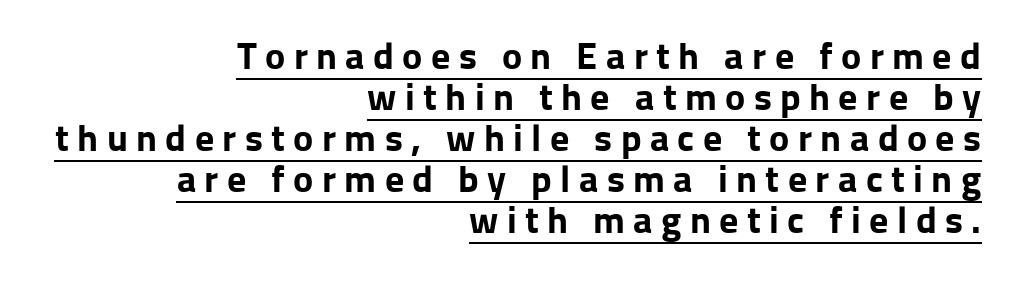
{"serif": "no", "italic": "no", "bold": "yes", "weight": "bold", "width": "normal", "stroke_contrast": "low", "x_height": "medium", "monospaced": "no", "underline": "yes", "align": "right", "line_spacing": "tight", "line_spacing_ratio": 1.08, "letter_spacing": "wide", "letter_spacing_em": 0.22, "glyph_px": 38}
